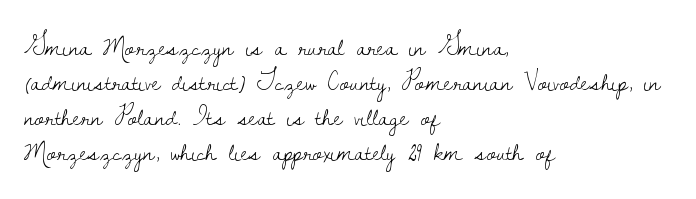
Q: Is the text bold? A: No.
Q: Is the text italic (slanted)? A: Yes.
Q: Is the text underlined? A: No.
Q: How is the paragraph aligned? A: Left-aligned.
Q: Is the spacing between letters normal or unusually wide? A: Normal.
Q: Is the spacing between lines tight, normal or loose? A: Normal.
